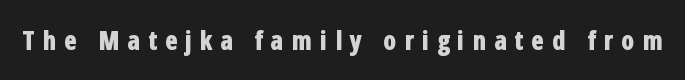
{"italic": "no", "bold": "yes", "underline": "no", "letter_spacing": "wide", "letter_spacing_em": 0.29, "glyph_px": 26}
